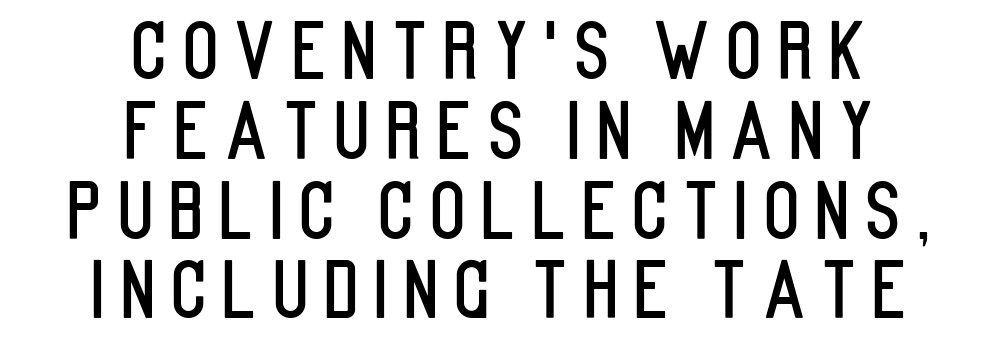
Every row of glyphs is offset so its center matches the block's center. Upright lettering throughout. The passage shown is typed in a proportional face where columns would drift. Cramped leading.
